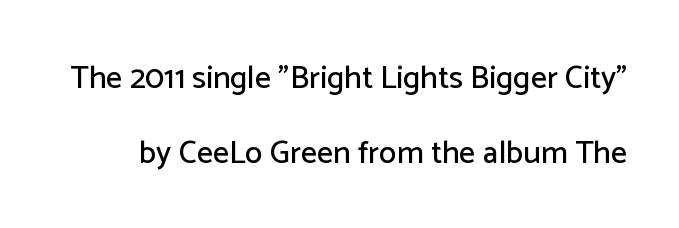
Q: Is the text italic (slanted)? A: No, it is upright.
Q: Is the typeface a serif or a sans-serif typeface? A: Sans-serif.
Q: Is the text underlined? A: No.
Q: Is the spacing between letters normal or unusually wide? A: Normal.
Q: Is the spacing between lines tight, normal or loose? A: Loose.
Q: Width (condensed, normal, or wide)? A: Normal.
Q: Stroke contrast? A: Low.
Q: x-height? A: Medium.
Q: Monospaced? A: No.
